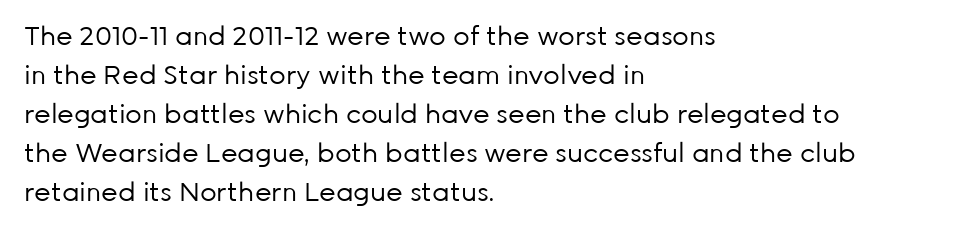
Each new line begins a customary step beneath the previous one. Students, note that the glyphs here touch the page at normal intervals. Letters rest on an invisible, unmarked baseline. Posture: upright roman.
